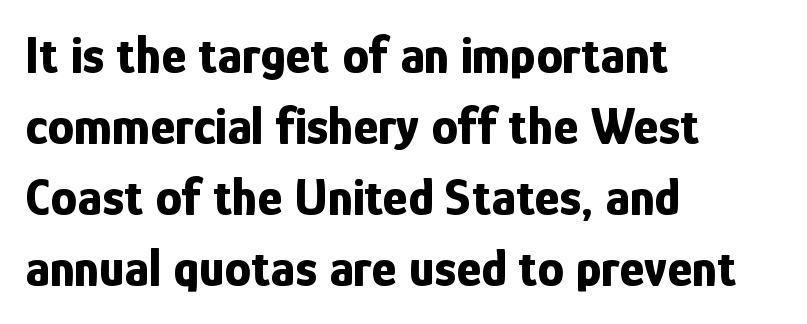
{"serif": "no", "italic": "no", "bold": "yes", "weight": "bold", "width": "condensed", "stroke_contrast": "low", "x_height": "medium", "monospaced": "no", "underline": "no", "align": "left", "line_spacing": "normal", "line_spacing_ratio": 1.34, "letter_spacing": "normal", "letter_spacing_em": 0.0, "glyph_px": 53}
